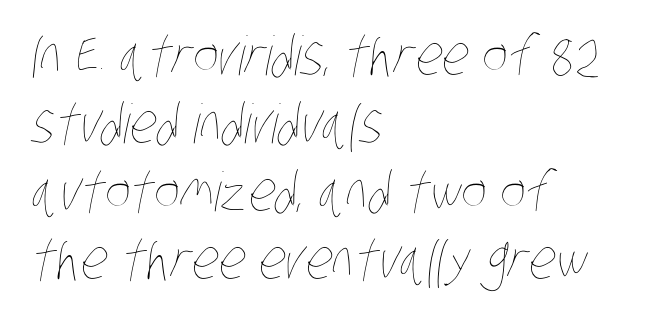
Each line starts at the same left margin while the right side varies. This sample uses plain, unmodified letter spacing. Think of a printed novel: that variable character pitch is what you see here. Each new line begins a customary step beneath the previous one. Underline: absent.
